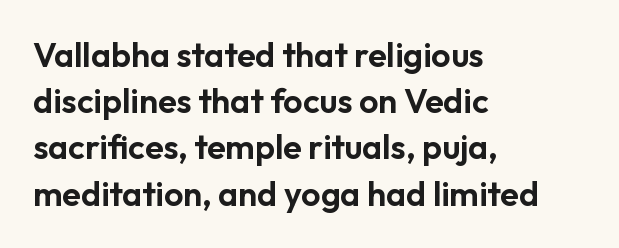
The image shows 34 px sans-serif type, upright; set left-aligned, normal line spacing (1.36x), normal letter spacing, not underlined; low stroke contrast and a medium x-height.
